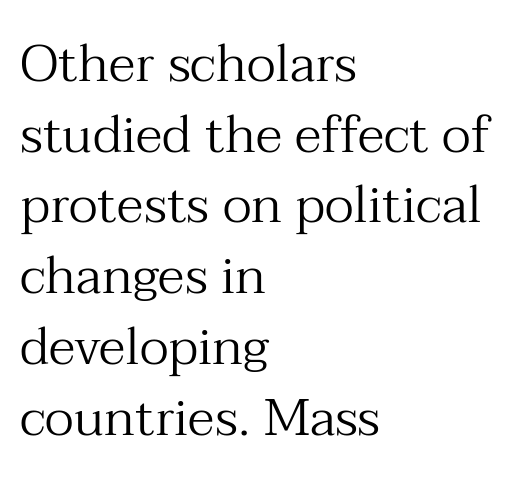
Q: Is the text bold? A: No.
Q: Is the text italic (slanted)? A: No, it is upright.
Q: Is the typeface a serif or a sans-serif typeface? A: Serif.
Q: Is the text underlined? A: No.
Q: How is the paragraph aligned? A: Left-aligned.
Q: Is the spacing between letters normal or unusually wide? A: Normal.
Q: Is the spacing between lines tight, normal or loose? A: Normal.
Q: Width (condensed, normal, or wide)? A: Normal.
Q: Stroke contrast? A: Medium.
Q: x-height? A: Medium.
Q: Monospaced? A: No.
